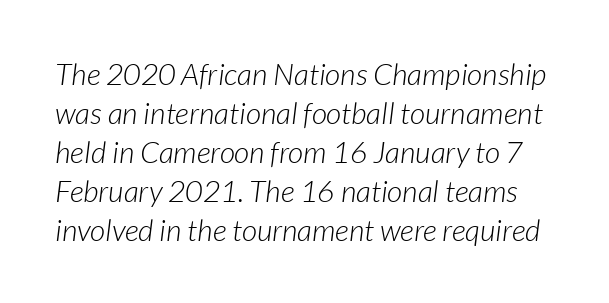
The passage shown is typed in a proportional face where columns would drift. Slanted lettering throughout. The space beneath each line is pristine and unruled. Weight: in the light-to-regular range.
